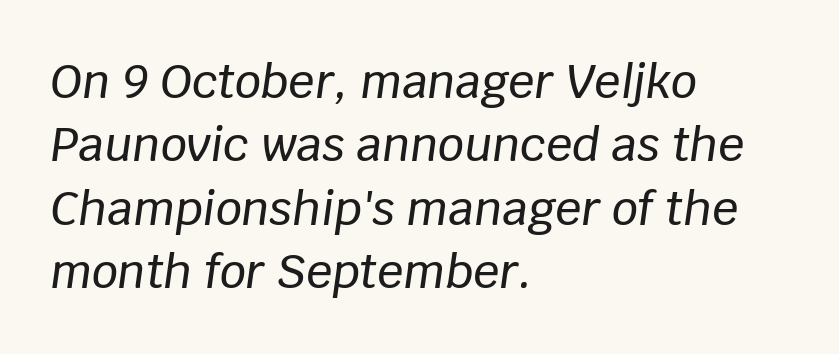
Q: Is the text italic (slanted)? A: Yes, it leans right by about 8 degrees.
Q: Is the text underlined? A: No.
Q: How is the paragraph aligned? A: Left-aligned.
Q: Is the spacing between letters normal or unusually wide? A: Normal.
Q: Is the spacing between lines tight, normal or loose? A: Normal.
Q: Width (condensed, normal, or wide)? A: Normal.
Q: Stroke contrast? A: Low.
Q: x-height? A: Large.
Q: Monospaced? A: No.
